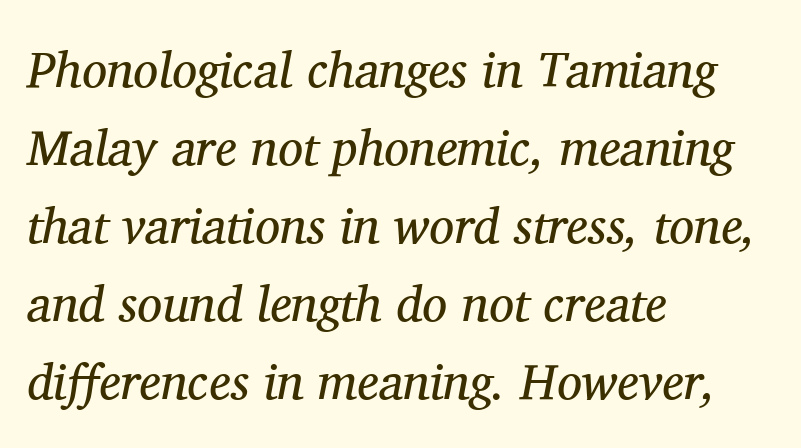
{"serif": "yes", "italic": "yes", "lean": "right", "slant_degrees": 11, "bold": "no", "weight": "regular", "width": "normal", "stroke_contrast": "medium", "x_height": "medium", "monospaced": "no", "underline": "no", "align": "left", "line_spacing": "normal", "line_spacing_ratio": 1.56, "letter_spacing": "normal", "letter_spacing_em": 0.0, "glyph_px": 50}
